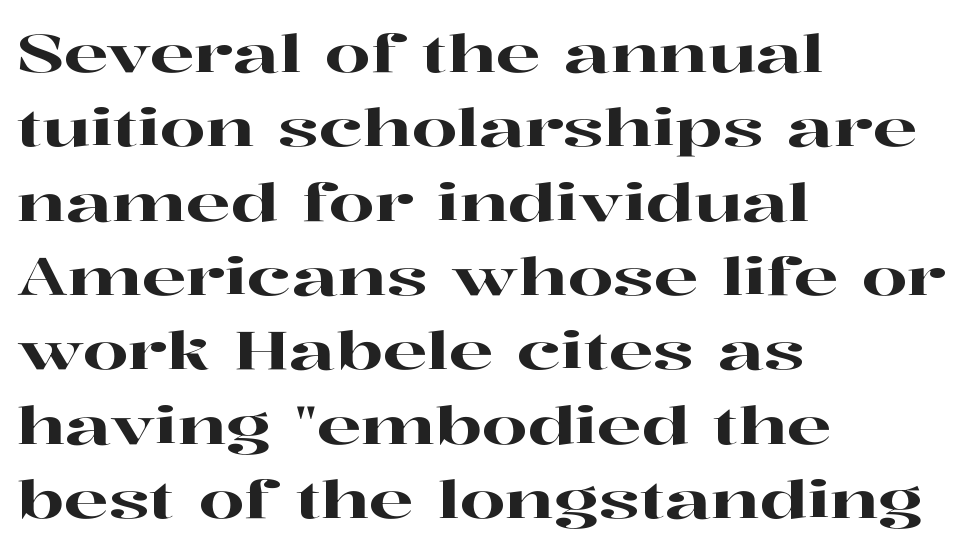
The image shows 52 px wide serif type, upright; set left-aligned, normal line spacing (1.43x), normal letter spacing, not underlined; high stroke contrast and a medium x-height.
